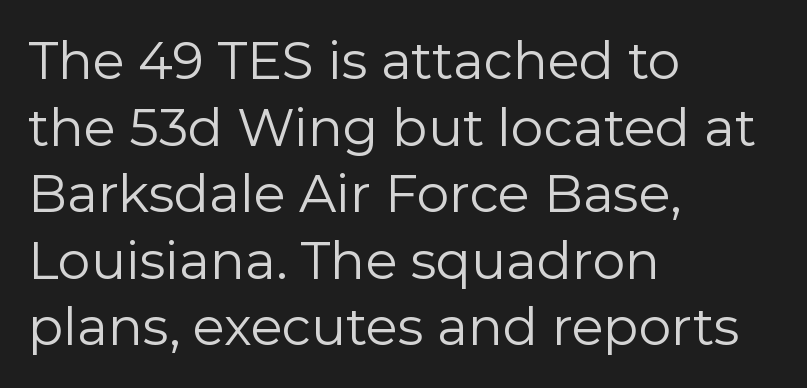
The image shows 52 px regular-weight sans-serif type, upright; set left-aligned, normal line spacing (1.28x), normal letter spacing, not underlined; a medium x-height.
